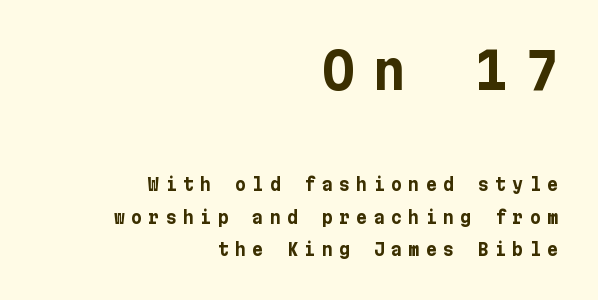
{"serif": "no", "italic": "no", "bold": "yes", "weight": "bold", "width": "normal", "stroke_contrast": "low", "x_height": "medium", "underline": "no", "align": "right", "line_spacing_ratio": 1.89, "letter_spacing": "wide", "letter_spacing_em": 0.37, "larger_block": "first", "size_ratio": 2.94, "glyph_px": 50}
